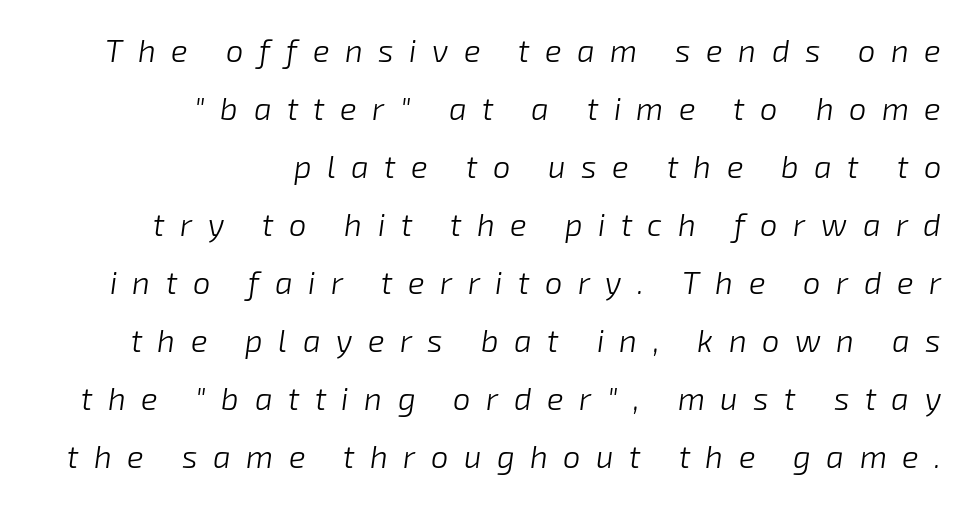
{"italic": "yes", "lean": "right", "slant_degrees": 8, "bold": "no", "weight": "light", "width": "normal", "stroke_contrast": "low", "x_height": "medium", "monospaced": "no", "underline": "no", "align": "right", "line_spacing_ratio": 1.87, "letter_spacing": "wide", "letter_spacing_em": 0.5, "glyph_px": 31}
